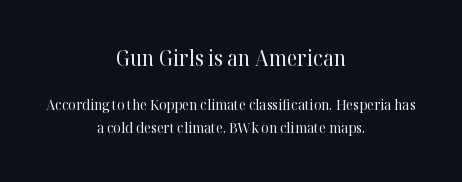
The image shows 21 px text type, upright; set centered, normal line spacing (1.67x), normal letter spacing, not underlined; the first (top) block is 1.5x larger.
